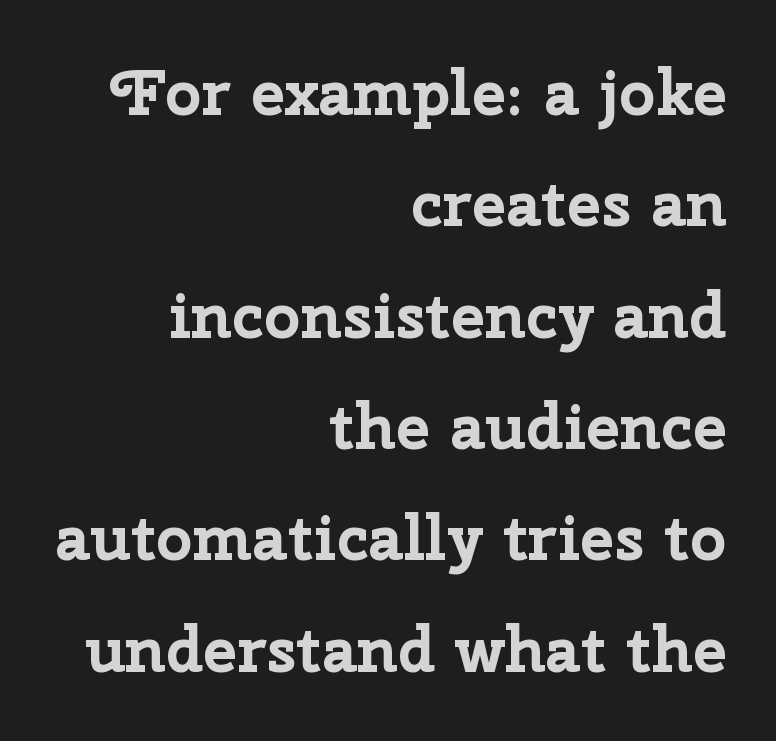
Q: Is the text bold? A: Yes.
Q: Is the text italic (slanted)? A: No, it is upright.
Q: Is the typeface a serif or a sans-serif typeface? A: Sans-serif.
Q: Is the text underlined? A: No.
Q: How is the paragraph aligned? A: Right-aligned.
Q: Is the spacing between letters normal or unusually wide? A: Normal.
Q: Width (condensed, normal, or wide)? A: Normal.
Q: Stroke contrast? A: Low.
Q: x-height? A: Medium.
Q: Monospaced? A: No.
